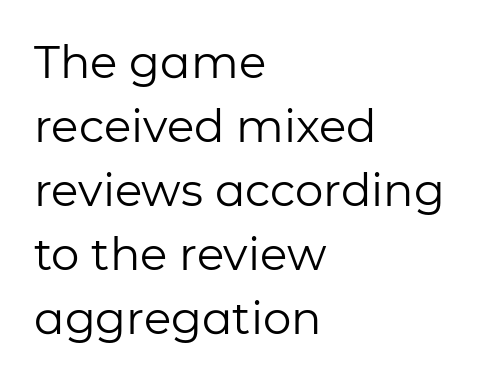
Q: Is the text bold? A: No.
Q: Is the text italic (slanted)? A: No, it is upright.
Q: Is the typeface a serif or a sans-serif typeface? A: Sans-serif.
Q: Is the text underlined? A: No.
Q: How is the paragraph aligned? A: Left-aligned.
Q: Is the spacing between letters normal or unusually wide? A: Normal.
Q: Is the spacing between lines tight, normal or loose? A: Normal.
Q: Width (condensed, normal, or wide)? A: Normal.
Q: Stroke contrast? A: Low.
Q: x-height? A: Medium.
Q: Monospaced? A: No.
